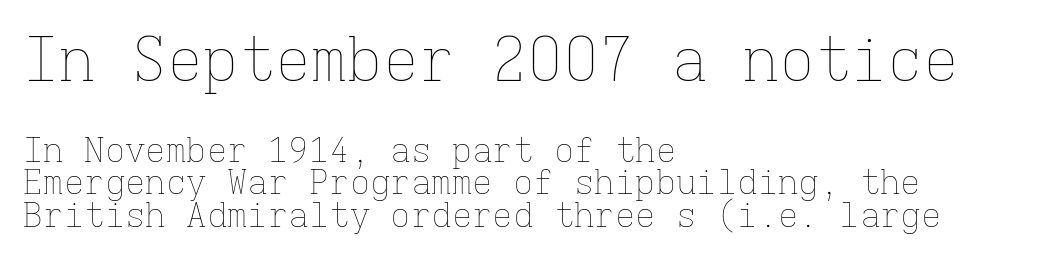
The image shows 60 px thin type, upright, monospaced; set left-aligned, tight line spacing (0.96x), normal letter spacing, not underlined; the first (top) block is 1.76x larger; low stroke contrast and a medium x-height.
